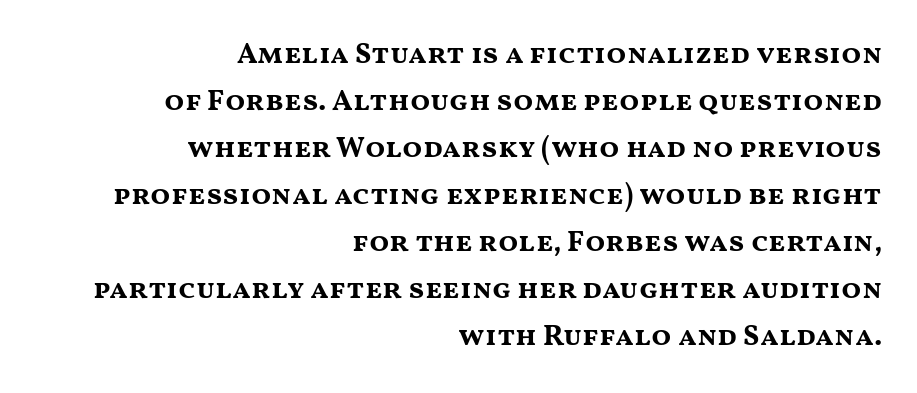
Q: Is the text bold? A: Yes.
Q: Is the text italic (slanted)? A: No, it is upright.
Q: Is the typeface a serif or a sans-serif typeface? A: Sans-serif.
Q: Is the text underlined? A: No.
Q: How is the paragraph aligned? A: Right-aligned.
Q: Is the spacing between letters normal or unusually wide? A: Normal.
Q: Is the spacing between lines tight, normal or loose? A: Normal.
Q: Width (condensed, normal, or wide)? A: Wide.
Q: Stroke contrast? A: Medium.
Q: x-height? A: Medium.
Q: Monospaced? A: No.
